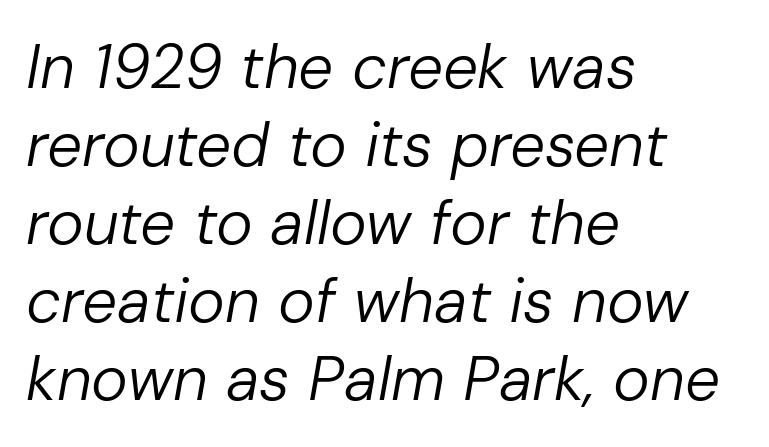
Q: Is the text bold? A: No.
Q: Is the text italic (slanted)? A: Yes, it leans right by about 10 degrees.
Q: Is the text underlined? A: No.
Q: How is the paragraph aligned? A: Left-aligned.
Q: Is the spacing between letters normal or unusually wide? A: Normal.
Q: Is the spacing between lines tight, normal or loose? A: Normal.
Q: Width (condensed, normal, or wide)? A: Normal.
Q: Stroke contrast? A: Low.
Q: x-height? A: Medium.
Q: Monospaced? A: No.
